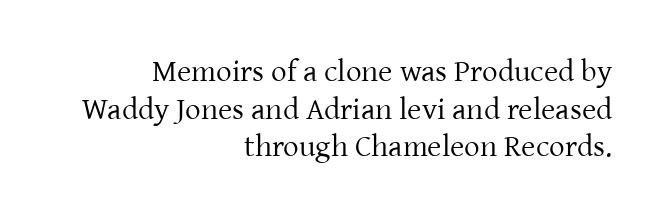
Descender tails drop into unmarked territory. Do the characters align in a grid? No, the font is proportional. Is the block centered? No — it sits flush against the right margin. The letters look calm and open, with moderate or lighter stems. Rendered with straight, roman letterforms. Compared with typical body copy, the letter spacing here is the same.
